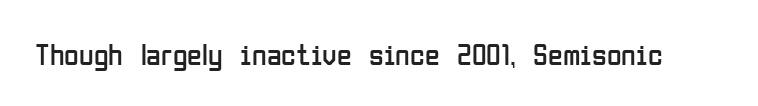
The image shows 30 px regular-weight, condensed sans-serif type, upright; set normal letter spacing, not underlined; low stroke contrast and a medium x-height.
